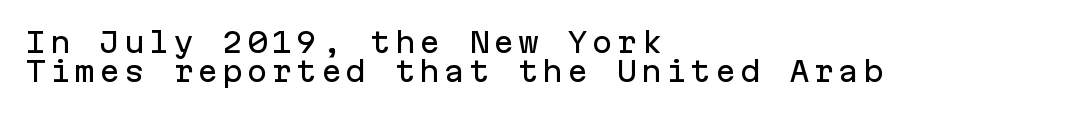
Q: Is the text italic (slanted)? A: No, it is upright.
Q: Is the typeface a serif or a sans-serif typeface? A: Sans-serif.
Q: Is the text underlined? A: No.
Q: How is the paragraph aligned? A: Left-aligned.
Q: Is the spacing between lines tight, normal or loose? A: Tight.
Q: Width (condensed, normal, or wide)? A: Normal.
Q: Stroke contrast? A: Low.
Q: x-height? A: Medium.
Q: Monospaced? A: Yes.
